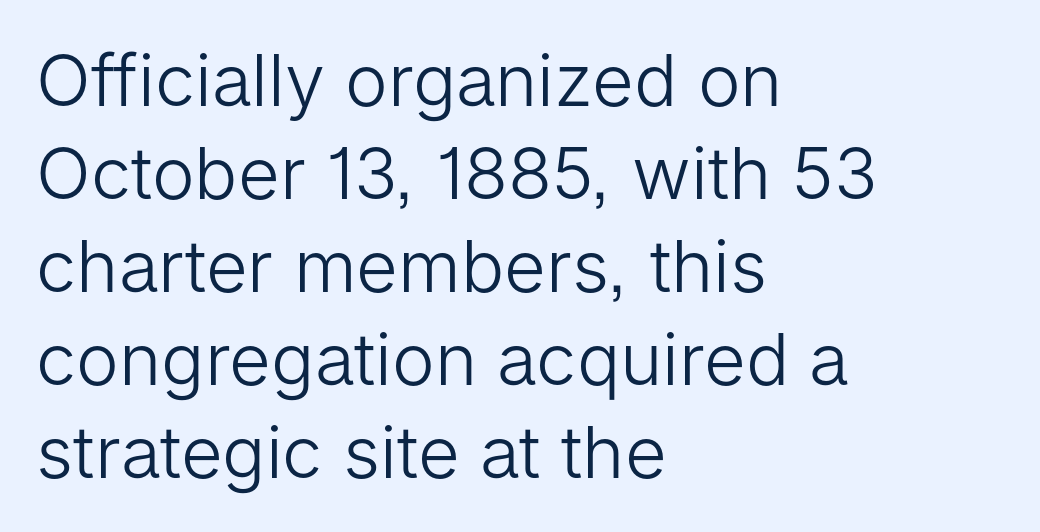
{"serif": "no", "italic": "no", "bold": "no", "weight": "light", "width": "normal", "stroke_contrast": "low", "x_height": "medium", "monospaced": "no", "underline": "no", "align": "left", "line_spacing": "normal", "line_spacing_ratio": 1.29, "letter_spacing": "normal", "letter_spacing_em": 0.0, "glyph_px": 72}
